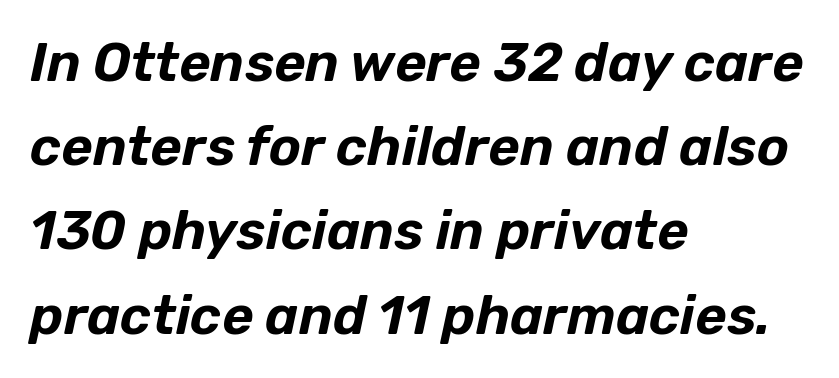
{"italic": "yes", "lean": "right", "slant_degrees": 12, "width": "normal", "stroke_contrast": "low", "x_height": "medium", "monospaced": "no", "underline": "no", "align": "left", "line_spacing": "normal", "line_spacing_ratio": 1.56, "letter_spacing": "normal", "letter_spacing_em": 0.0, "glyph_px": 54}
